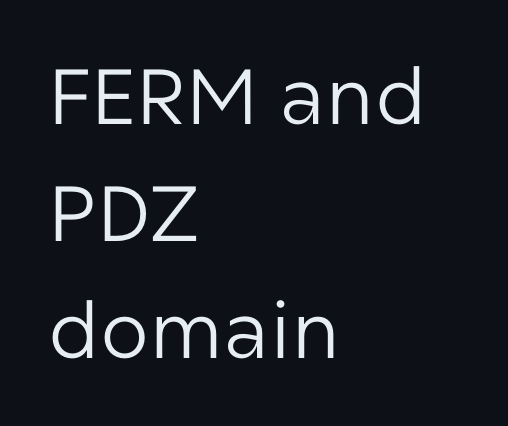
The image shows 78 px regular-weight sans-serif type, upright; set left-aligned, normal line spacing (1.5x), normal letter spacing, not underlined; low stroke contrast and a medium x-height.
